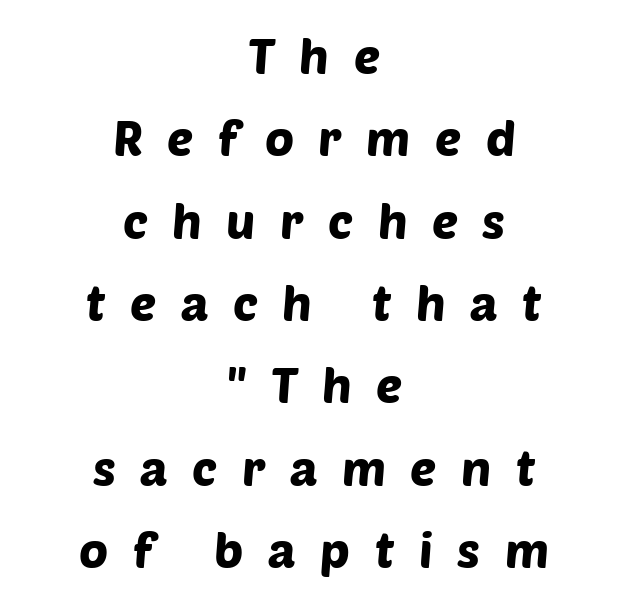
Q: Is the typeface a serif or a sans-serif typeface? A: Sans-serif.
Q: Is the text underlined? A: No.
Q: How is the paragraph aligned? A: Centered.
Q: Is the spacing between letters normal or unusually wide? A: Unusually wide.
Q: Is the spacing between lines tight, normal or loose? A: Normal.
Q: Width (condensed, normal, or wide)? A: Normal.
Q: Stroke contrast? A: Low.
Q: x-height? A: Large.
Q: Monospaced? A: No.
